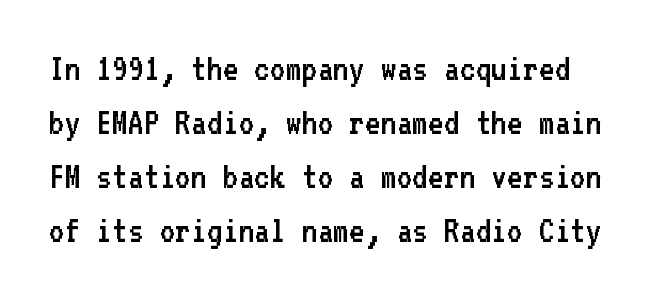
Q: Is the text bold? A: No.
Q: Is the text italic (slanted)? A: No, it is upright.
Q: Is the typeface a serif or a sans-serif typeface? A: Sans-serif.
Q: Is the text underlined? A: No.
Q: Is the spacing between letters normal or unusually wide? A: Normal.
Q: Is the spacing between lines tight, normal or loose? A: Normal.
Q: Width (condensed, normal, or wide)? A: Normal.
Q: Stroke contrast? A: Low.
Q: x-height? A: Medium.
Q: Monospaced? A: Yes.
